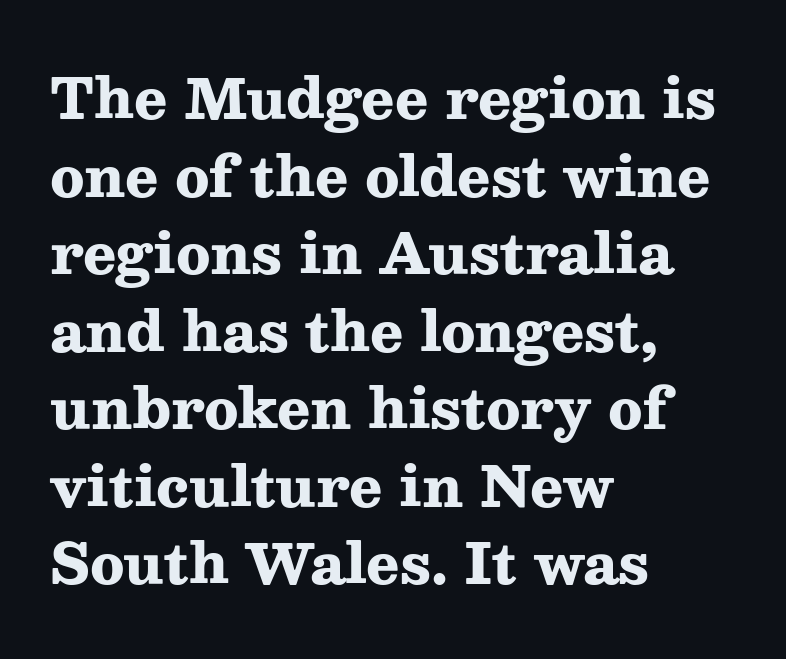
Q: Is the text bold? A: Yes.
Q: Is the text italic (slanted)? A: No, it is upright.
Q: Is the typeface a serif or a sans-serif typeface? A: Serif.
Q: Is the text underlined? A: No.
Q: How is the paragraph aligned? A: Left-aligned.
Q: Is the spacing between letters normal or unusually wide? A: Normal.
Q: Is the spacing between lines tight, normal or loose? A: Normal.
Q: Width (condensed, normal, or wide)? A: Wide.
Q: Stroke contrast? A: Medium.
Q: x-height? A: Medium.
Q: Monospaced? A: No.
